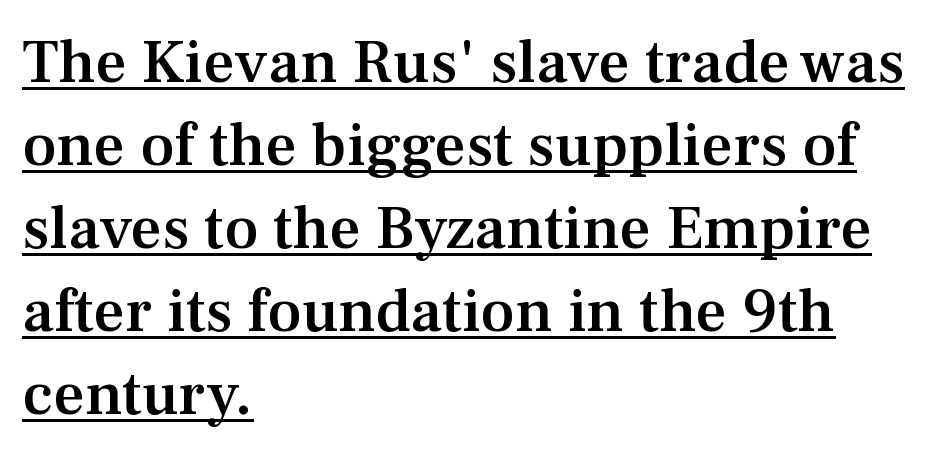
{"serif": "yes", "italic": "no", "bold": "semi", "weight": "semibold", "width": "normal", "stroke_contrast": "medium", "x_height": "medium", "monospaced": "no", "underline": "yes", "align": "left", "line_spacing": "normal", "line_spacing_ratio": 1.34, "letter_spacing": "normal", "letter_spacing_em": 0.0, "glyph_px": 62}
